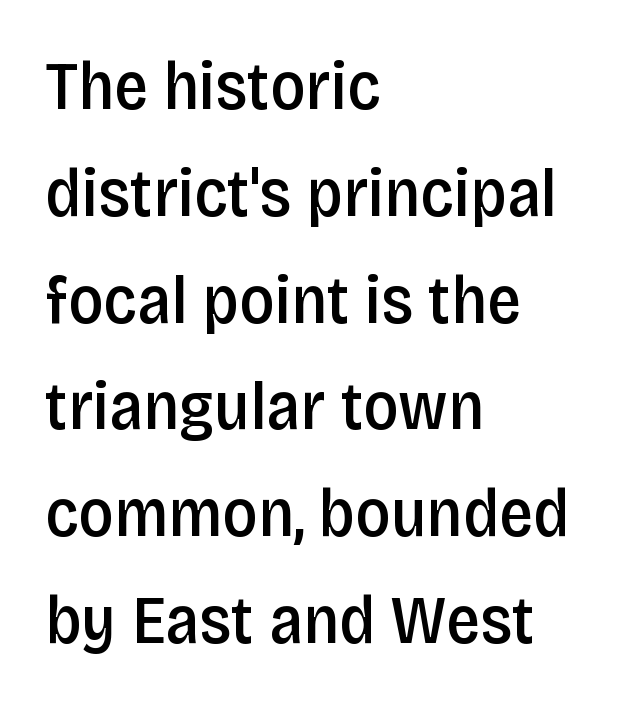
Underlining? Definitely not there. How would I describe the line gaps? Plain and ordinary. Standard letterfit; no display-style spreading of the glyphs. Caption: multi-line text, flush left, ragged right. Examine the stroke ends and you'll find no serifs. Vertical strokes here are truly vertical.
